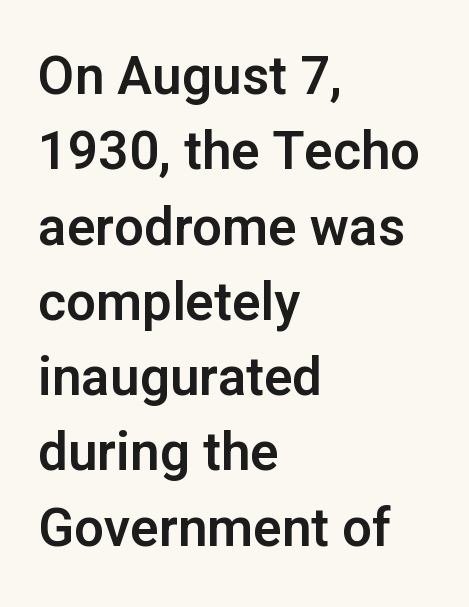
{"serif": "no", "italic": "no", "width": "normal", "stroke_contrast": "low", "x_height": "medium", "monospaced": "no", "underline": "no", "align": "left", "line_spacing": "normal", "line_spacing_ratio": 1.42, "letter_spacing": "normal", "letter_spacing_em": 0.0, "glyph_px": 53}
